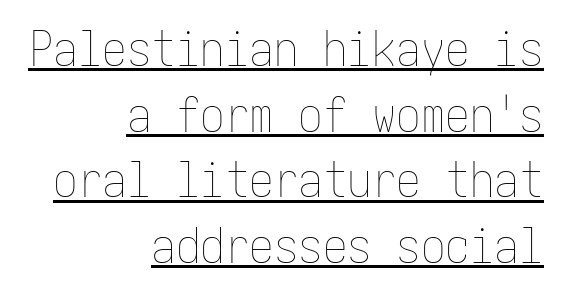
The image shows 49 px thin, condensed type, upright; set right-aligned, normal line spacing (1.34x), normal letter spacing, underlined; low stroke contrast and a medium x-height.
